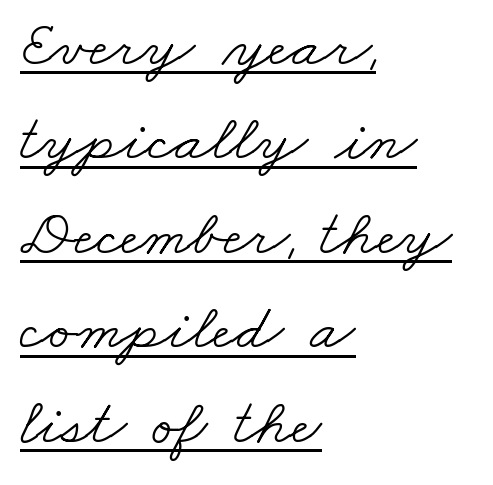
What's the leading like? Ordinary, nothing unusual. Descenders here cross a horizontal rule under the line. Spacing verdict: proportional, widths tailored to each character. These glyphs show unthickened strokes, regular width or finer. Observe the ordinary spacing: letters are neighbours, not strangers. Alignment: flush left.
